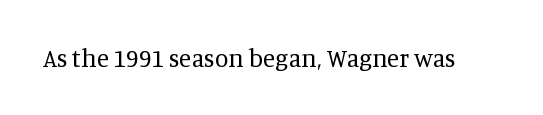
{"italic": "no", "bold": "no", "underline": "no", "letter_spacing": "normal", "letter_spacing_em": 0.0, "glyph_px": 25}
